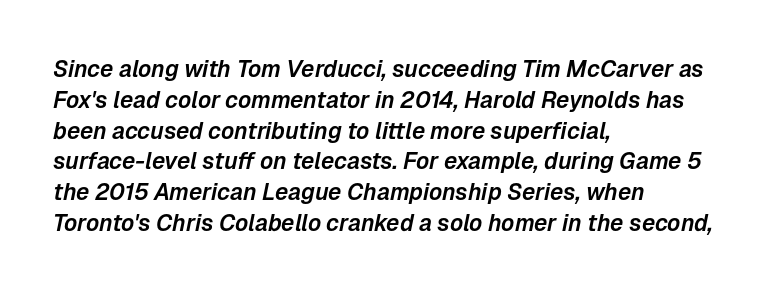
{"italic": "yes", "lean": "right", "slant_degrees": 12, "underline": "no", "align": "left", "line_spacing": "normal", "line_spacing_ratio": 1.34, "letter_spacing": "normal", "letter_spacing_em": 0.0, "glyph_px": 23}
